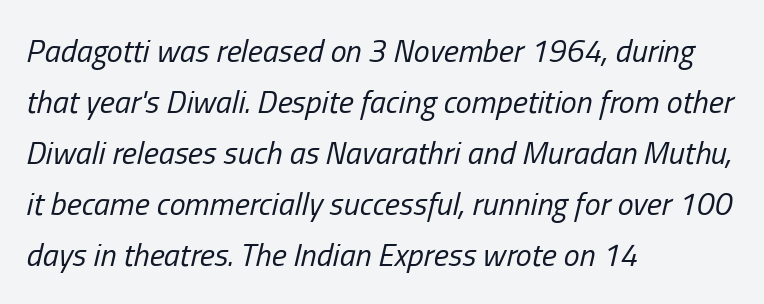
Words appear dense and cohesive because spacing is normal. The face used here is proportionally spaced, like ordinary book or web type. This sample uses an oblique cut, with every glyph tilted off the vertical. Where is the straight margin? On the left. A clean baseline with only descenders dipping below it. Vertically, the passage feels balanced, rows spaced as you'd expect.
